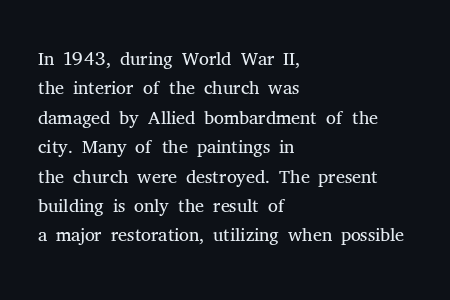
{"serif": "yes", "italic": "no", "bold": "no", "weight": "light", "width": "normal", "stroke_contrast": "medium", "x_height": "medium", "monospaced": "no", "underline": "no", "align": "left", "line_spacing": "tight", "line_spacing_ratio": 1.05, "letter_spacing": "normal", "letter_spacing_em": 0.0, "glyph_px": 28}
